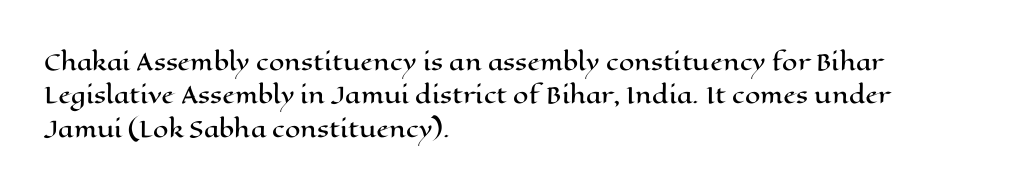
Regarding leading, the lines here are spaced in the standard way. The typography opts for an upright posture over an oblique one. Caption: multi-line text, flush left, ragged right. Nothing unusual about the tracking: characters are spaced as the font intends.
